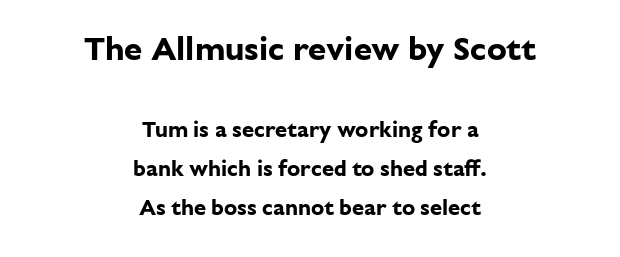
{"serif": "no", "italic": "no", "bold": "yes", "weight": "bold", "width": "normal", "stroke_contrast": "low", "x_height": "medium", "monospaced": "no", "underline": "no", "align": "center", "line_spacing_ratio": 1.78, "letter_spacing": "normal", "letter_spacing_em": 0.0, "larger_block": "first", "size_ratio": 1.5, "glyph_px": 33}
